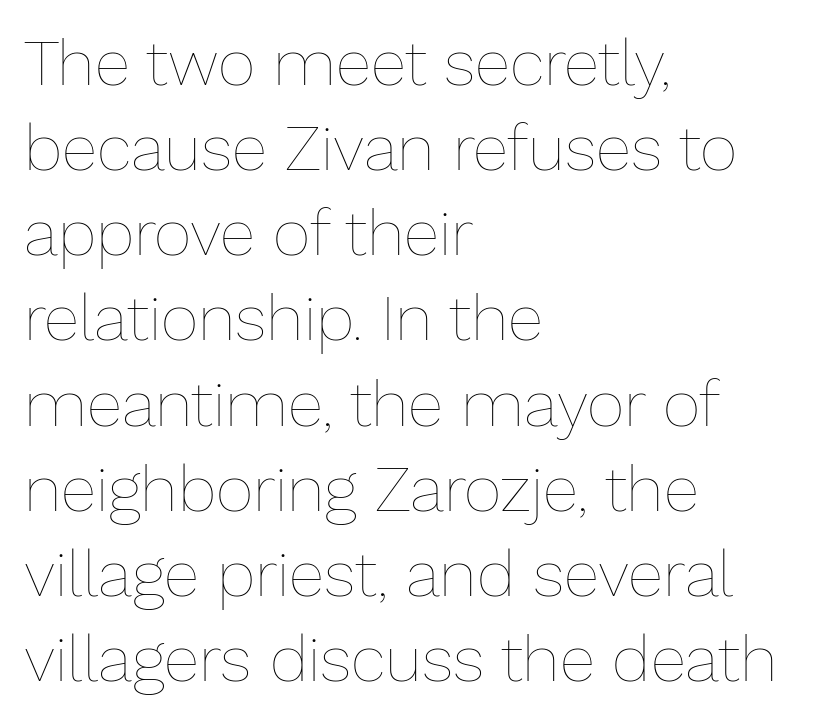
The image shows 65 px thin type, upright; set left-aligned, normal line spacing (1.31x), normal letter spacing, not underlined; low stroke contrast and a medium x-height.
